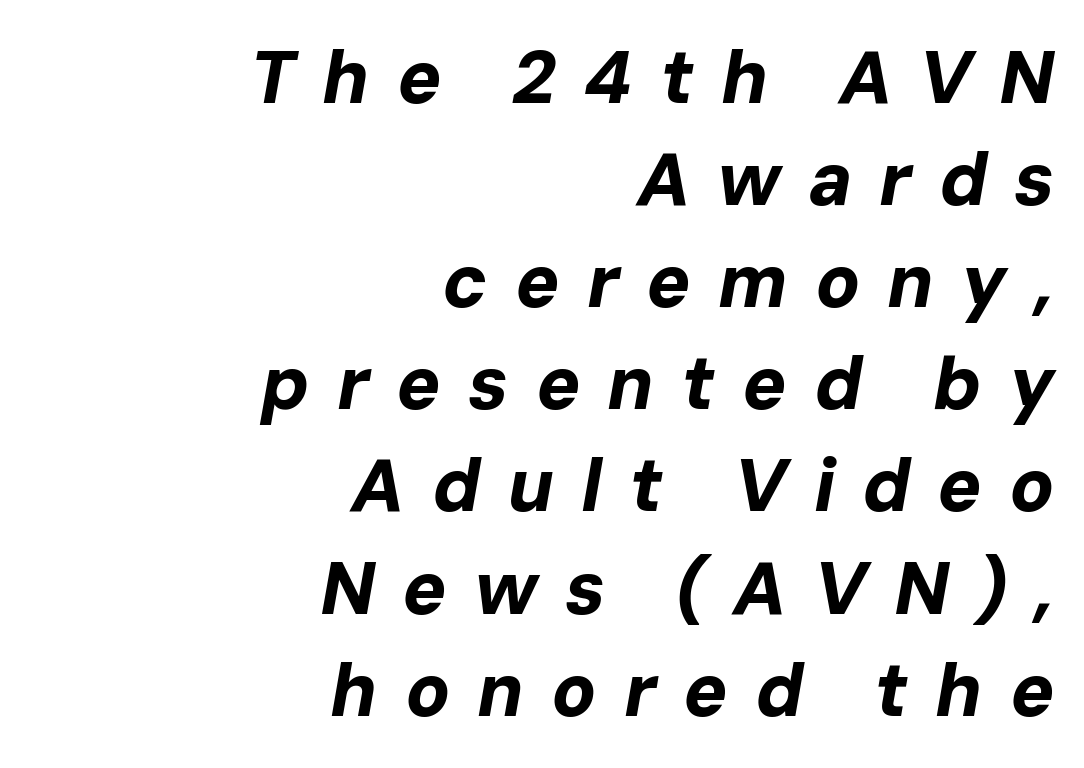
{"italic": "yes", "lean": "right", "slant_degrees": 10, "bold": "yes", "weight": "bold", "width": "normal", "stroke_contrast": "low", "x_height": "medium", "monospaced": "no", "underline": "no", "align": "right", "line_spacing": "normal", "line_spacing_ratio": 1.38, "letter_spacing": "wide", "letter_spacing_em": 0.36, "glyph_px": 74}
